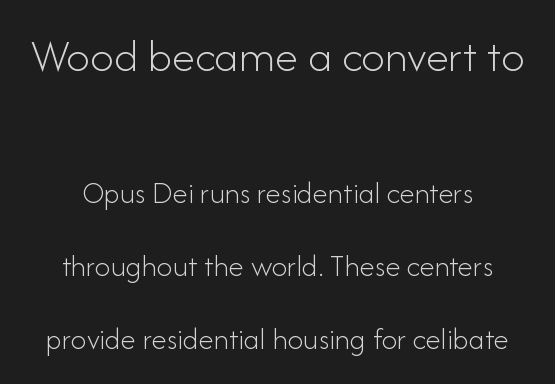
The image shows 47 px light sans-serif type, upright; set loose line spacing (2.35x), normal letter spacing, not underlined; the first (top) block is 1.52x larger; low stroke contrast and a small x-height.
